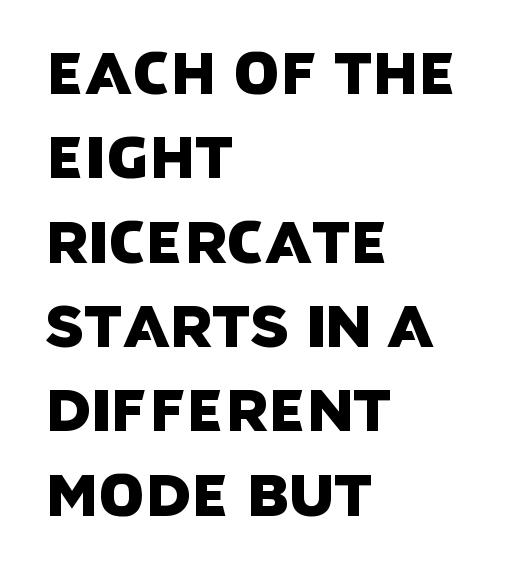
This sample uses plain, unmodified letter spacing. A clean baseline with only descenders dipping below it. Summary of vertical rhythm: regular, with standard interline spacing. These lines are composed in type without serifs. The rag falls on the right side of this text block.
